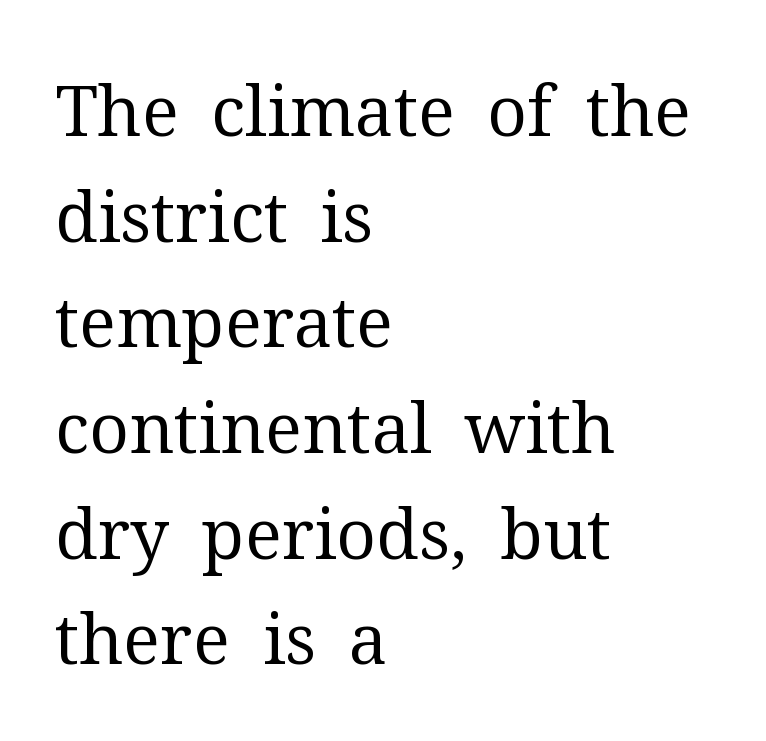
The image shows 70 px regular-weight serif type, upright; set left-aligned, normal line spacing (1.51x), normal letter spacing, not underlined; medium stroke contrast and a medium x-height.
